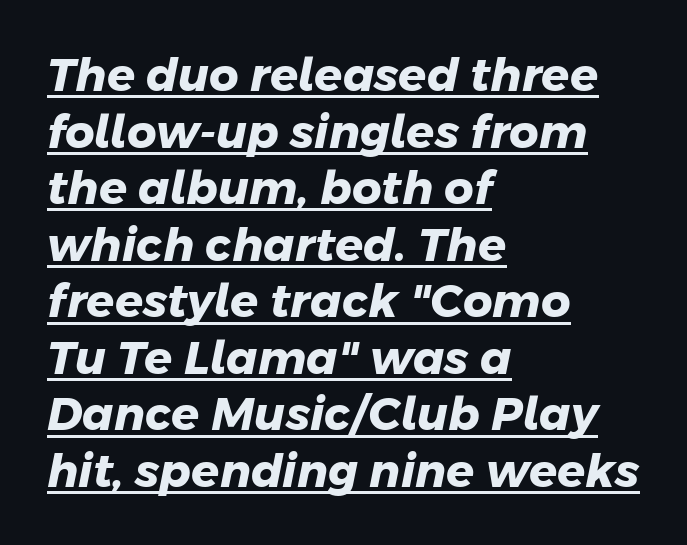
The image shows 46 px heavy sans-serif type; set left-aligned, line spacing 1.23x, normal letter spacing, underlined; low stroke contrast and a medium x-height.
